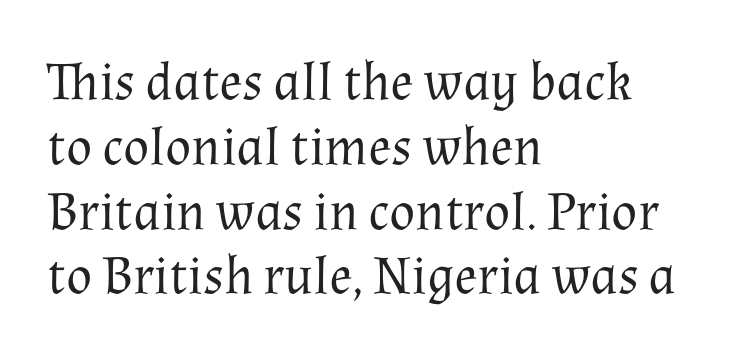
Each letter keeps its own natural width here, so spacing adapts to shape. Tracking value appears to be zero — textbook default spacing. The face used here is seriffed, in the tradition of book romans. The lettering stays uniformly vertical, giving the passage a roman look. The characters are drawn with everyday or finer stroke widths. A student would call this left alignment; a typographer would say flush left, rag right.
